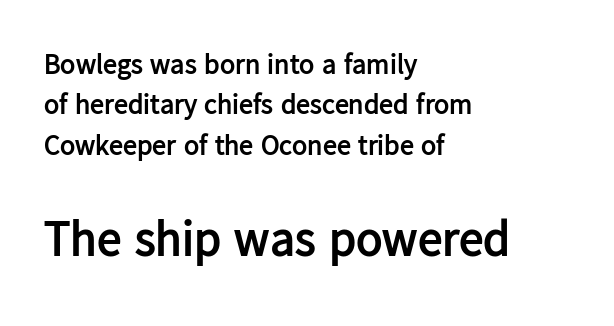
{"serif": "no", "italic": "no", "bold": "yes", "weight": "semibold", "width": "normal", "stroke_contrast": "low", "x_height": "medium", "monospaced": "no", "underline": "no", "align": "left", "line_spacing": "normal", "line_spacing_ratio": 1.44, "letter_spacing": "normal", "letter_spacing_em": 0.0, "larger_block": "second", "size_ratio": 1.75, "glyph_px": 49}
